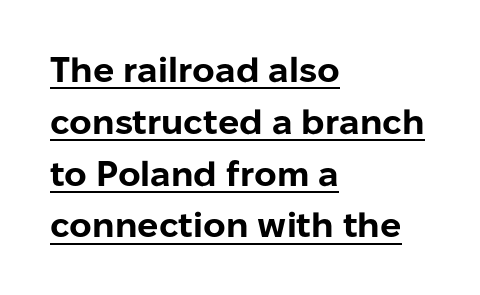
Q: Is the text bold? A: Yes.
Q: Is the text italic (slanted)? A: No, it is upright.
Q: Is the typeface a serif or a sans-serif typeface? A: Sans-serif.
Q: Is the text underlined? A: Yes.
Q: How is the paragraph aligned? A: Left-aligned.
Q: Is the spacing between letters normal or unusually wide? A: Normal.
Q: Is the spacing between lines tight, normal or loose? A: Normal.
Q: Width (condensed, normal, or wide)? A: Normal.
Q: Stroke contrast? A: Low.
Q: x-height? A: Medium.
Q: Monospaced? A: No.
